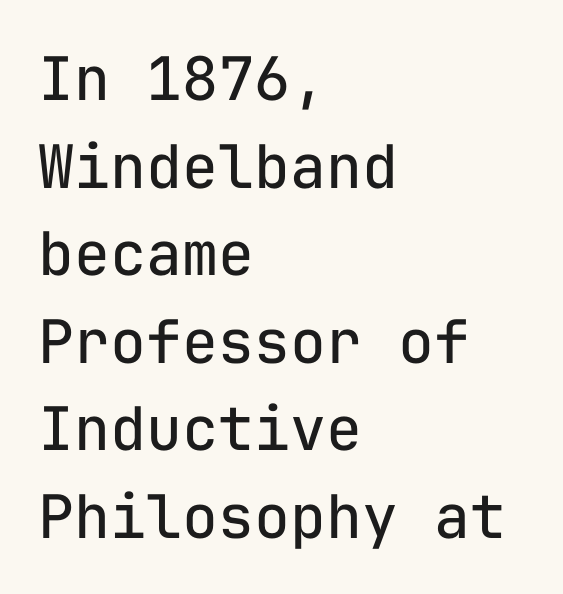
The image shows 60 px regular-weight sans-serif type, upright, monospaced; set left-aligned, normal line spacing (1.46x), normal letter spacing, not underlined; low stroke contrast and a medium x-height.
